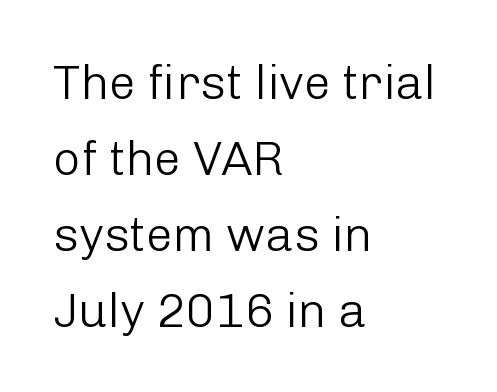
Line spacing here is normal. A clean baseline with only descenders dipping below it. The letters advance in unequal steps, a hallmark of proportional type. Spacing between characters is what you'd get straight out of the box. All the whitespace from short lines collects on the right.
